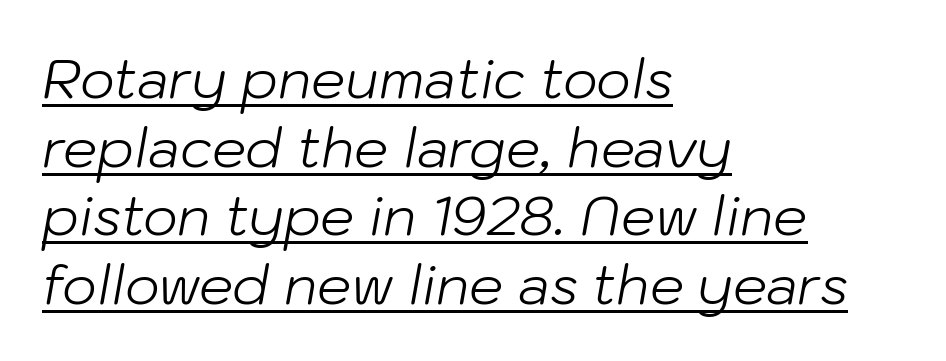
On a weight scale, this lands at 450 or below. You could not count columns in this text — the font is proportionally spaced. Leading: standard. What stands out about the letter spacing? Nothing — it is the standard amount. The rag falls on the right side of this text block.
